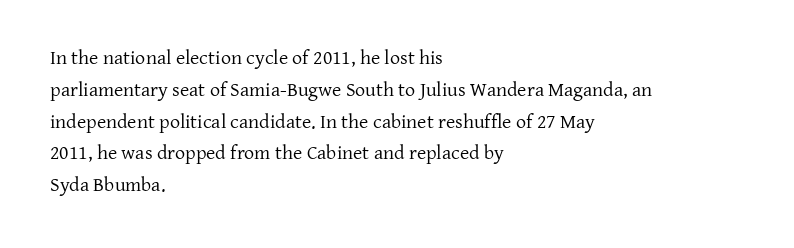
{"italic": "no", "bold": "no", "underline": "no", "align": "left", "line_spacing": "normal", "line_spacing_ratio": 1.59, "letter_spacing": "normal", "letter_spacing_em": 0.0, "glyph_px": 20}
